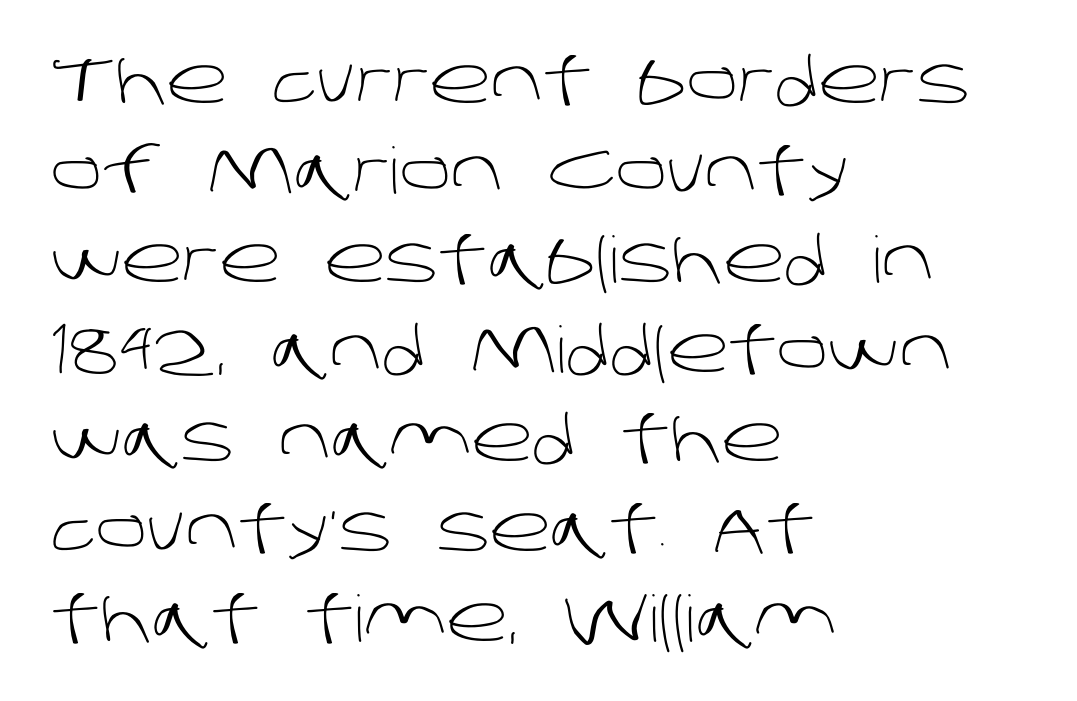
Is this a sans? Yes — the strokes have no serifs. Descenders hang freely into open space. The lines sit at an ordinary, default distance from one another. Honestly, the letter spacing is just normal — you wouldn't notice it. Notice how the passage keeps a crisp vertical edge on the left only.
